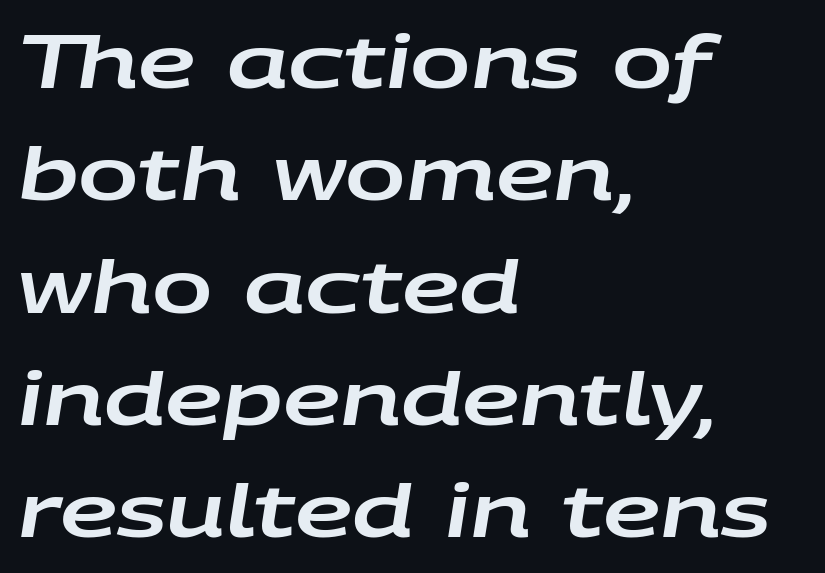
You could call the tracking neutral — neither tight nor loose. Which margin do the lines hug? The left one — the right edge is uneven. The letters advance in unequal steps, a hallmark of proportional type. The specimen reads as italic at a glance. The glyphs are unaccompanied by any horizontal stroke below them.
